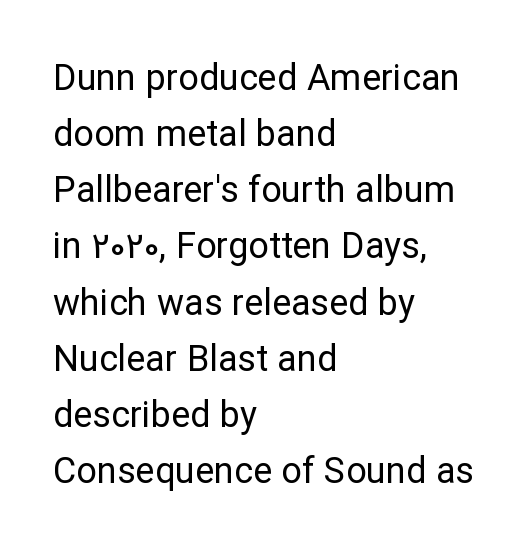
The image shows 36 px regular-weight sans-serif type, upright; set left-aligned, normal line spacing (1.56x), normal letter spacing, not underlined; low stroke contrast and a medium x-height.
